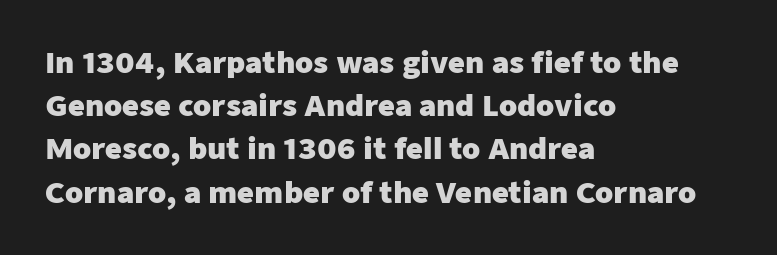
The zone under the glyphs is completely vacant. Ordinary non-slanted type is in use. Looks like regular typesetting: each glyph gets only the width it needs. The letters carry no serifs — their stems end cleanly without finishing strokes. The lines are quadded left.
